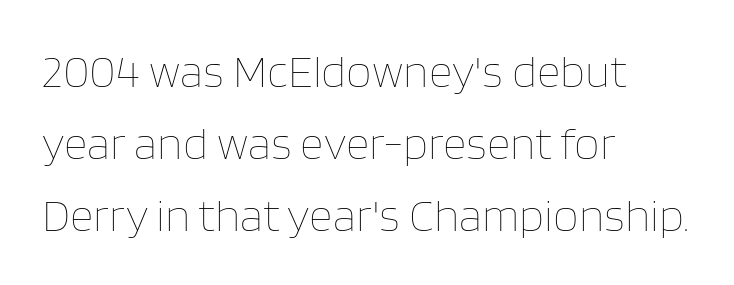
The passage is arranged the way most books set body copy — flush left. The space between consecutive lines is moderate. Notice how the stems are strictly vertical — no italics here. Just letters on the line, the space beneath them empty.
